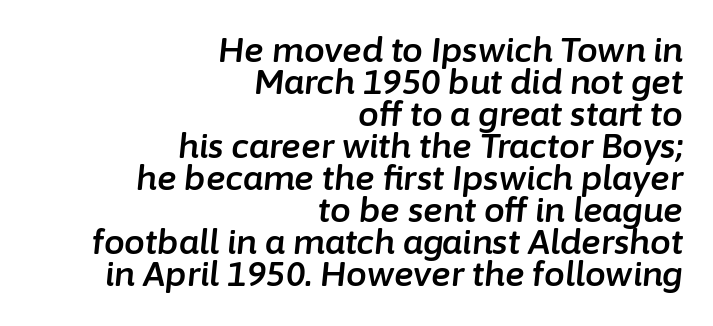
{"italic": "yes", "lean": "right", "slant_degrees": 6, "width": "normal", "stroke_contrast": "low", "x_height": "medium", "monospaced": "no", "underline": "no", "align": "right", "line_spacing": "tight", "line_spacing_ratio": 0.97, "letter_spacing": "normal", "letter_spacing_em": 0.0, "glyph_px": 33}
